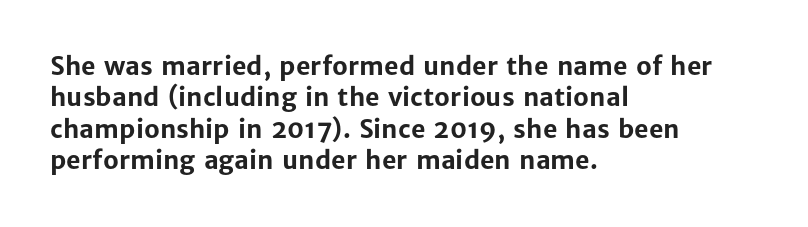
Q: Is the text bold? A: Yes.
Q: Is the text italic (slanted)? A: No, it is upright.
Q: Is the text underlined? A: No.
Q: How is the paragraph aligned? A: Left-aligned.
Q: Is the spacing between letters normal or unusually wide? A: Normal.
Q: Is the spacing between lines tight, normal or loose? A: Normal.
